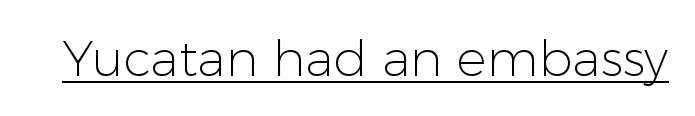
Varying glyph widths throughout — classic text-font behaviour. The sample's only ornament is a line tracing under the words. Compared with a typical body face, this is equally light or lighter still. The letters sit at their default tracking, neither squeezed nor spread. The letters stand straight up with perfectly vertical stems. The characters display no serif detailing; their extremities are plain.
